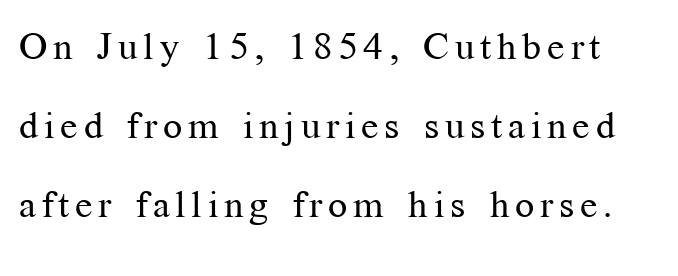
The type sits square on the baseline with zero lean. Descenders hang freely into open space. This sample has the flowing, uneven cadence of proportional lettering. The font sits on the lighter half of the weight spectrum, regular included. This is serif lettering, the kind often seen in printed books.
